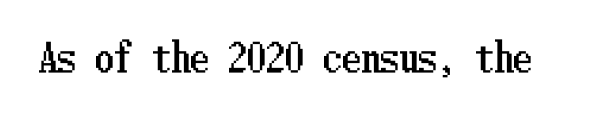
Observe the ordinary spacing: letters are neighbours, not strangers. Tall strokes in this sample are plumb rather than angled. Lines of text with bare space underneath.
